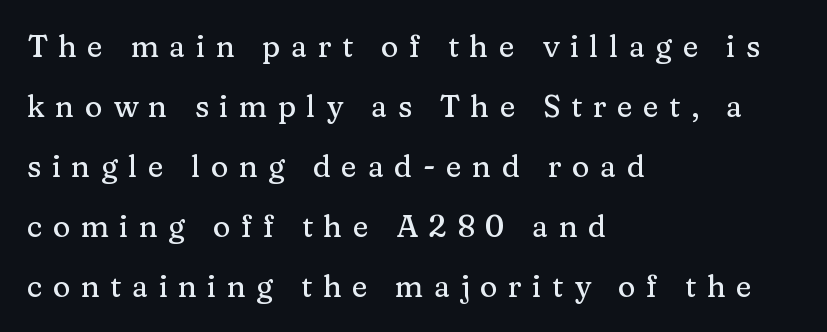
The image shows 30 px serif type, upright; set left-aligned, loose line spacing (2.0x), unusually wide letter spacing (+0.35 em), not underlined; medium stroke contrast and a medium x-height.
